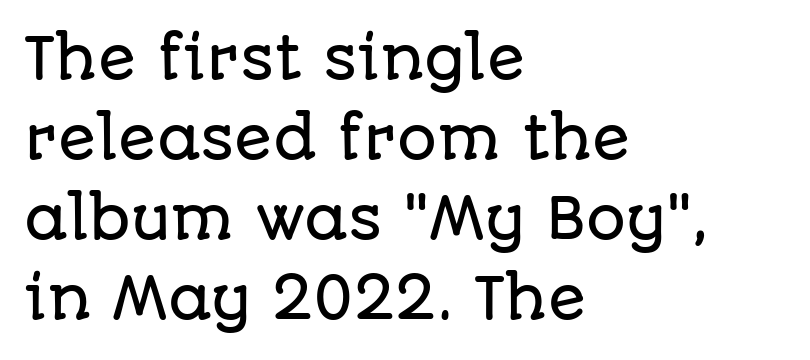
Standard letterfit; no display-style spreading of the glyphs. These lines are rendered in a variable-pitch font. The space beneath each line is pristine and unruled. These lines are composed in type without serifs. Does the lettering tilt? It doesn't — this is upright.
